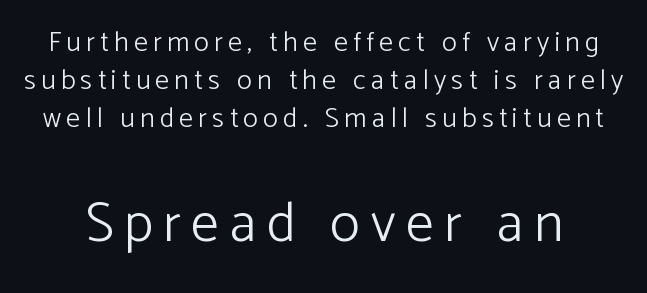
Q: Is the text bold? A: No.
Q: Is the text italic (slanted)? A: No, it is upright.
Q: Is the typeface a serif or a sans-serif typeface? A: Sans-serif.
Q: Is the text underlined? A: No.
Q: Is the spacing between lines tight, normal or loose? A: Normal.
Q: Which block of text is set in a larger size, the first (top) or the second (bottom)? A: The second (bottom) one.
Q: Width (condensed, normal, or wide)? A: Normal.
Q: Stroke contrast? A: Low.
Q: x-height? A: Medium.
Q: Monospaced? A: No.
